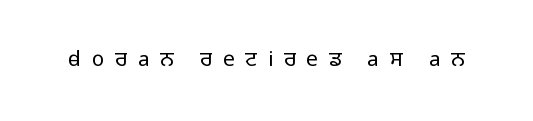
{"italic": "no", "bold": "no", "underline": "no", "letter_spacing": "wide", "letter_spacing_em": 0.5, "glyph_px": 21}
